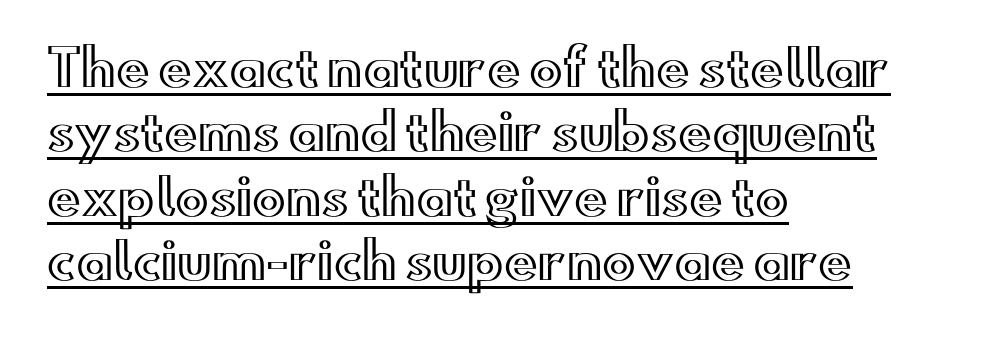
{"italic": "no", "width": "wide", "x_height": "small", "monospaced": "no", "underline": "yes", "align": "left", "line_spacing": "normal", "line_spacing_ratio": 1.29, "letter_spacing": "normal", "letter_spacing_em": 0.0, "glyph_px": 50}
